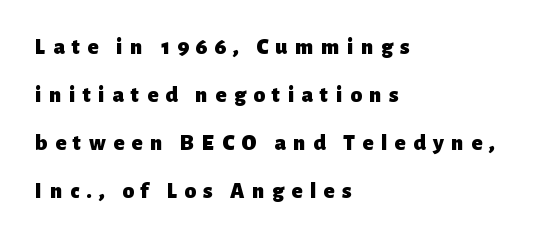
The image shows 23 px bold type, upright; set left-aligned, loose line spacing (2.09x), unusually wide letter spacing (+0.32 em), not underlined.
